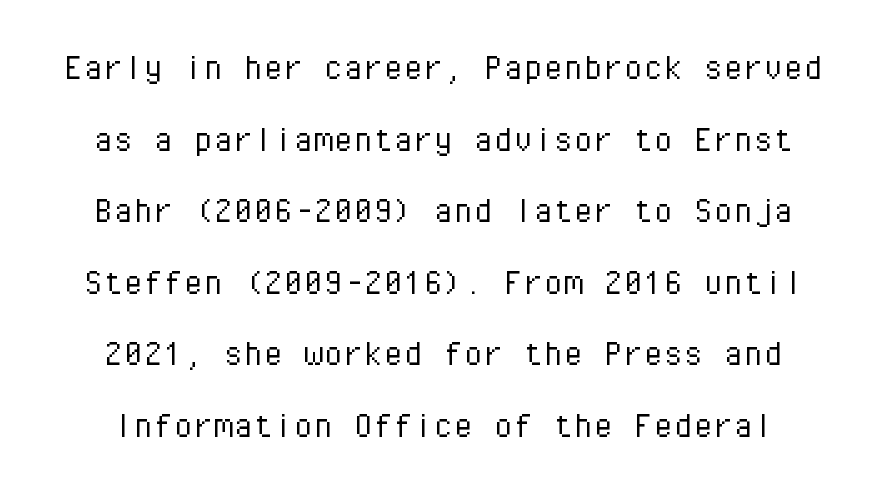
Does the type have serifs? No, each stem ends abruptly. Spacing verdict: monospaced, one width for all characters. Clear beneath every line of the passage. Italic? Not at all — the glyphs are vertical. The letterforms sit shoulder to shoulder at normal distance. Stroke thickness stays within the range of a standard reading face or lighter.
